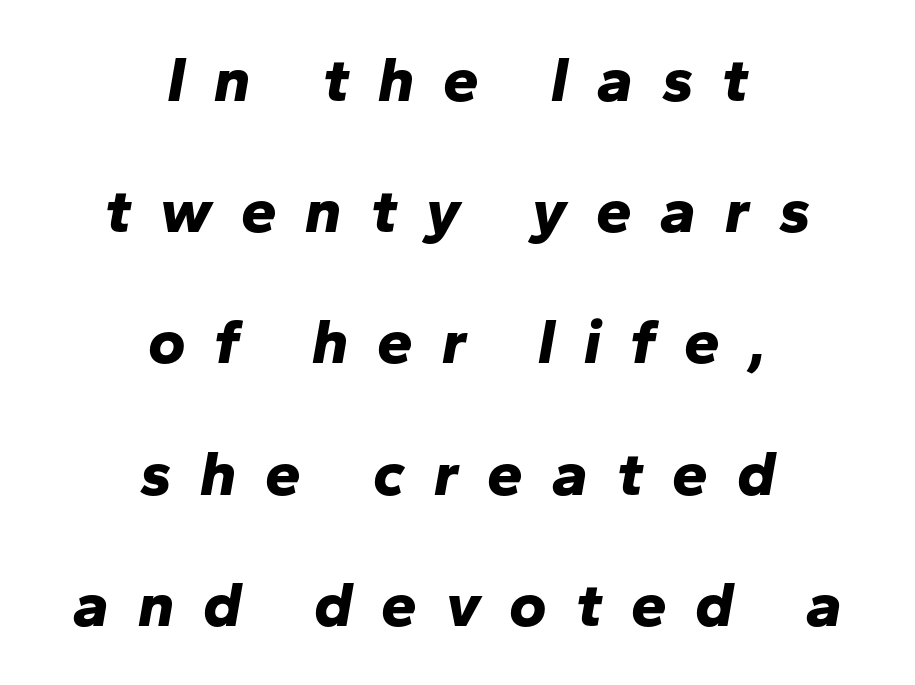
Emphasis-style slanted type is in use. Characters follow at a spacing far wider than the type designer built in. The designer dialed line spacing up above the default. This sample is center-justified, so both line endings float freely.
